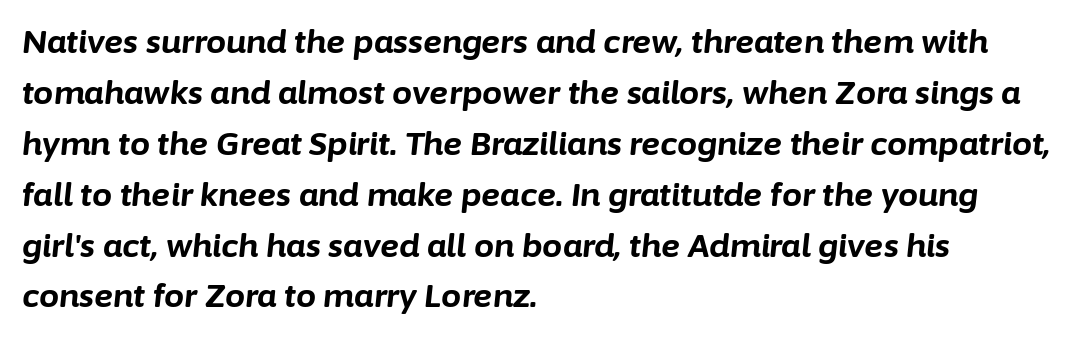
Q: Is the text bold? A: Yes.
Q: Is the text italic (slanted)? A: Yes, it leans right by about 6 degrees.
Q: Is the text underlined? A: No.
Q: How is the paragraph aligned? A: Left-aligned.
Q: Is the spacing between letters normal or unusually wide? A: Normal.
Q: Is the spacing between lines tight, normal or loose? A: Normal.
Q: Width (condensed, normal, or wide)? A: Normal.
Q: Stroke contrast? A: Low.
Q: x-height? A: Medium.
Q: Monospaced? A: No.
